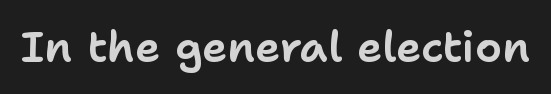
{"serif": "no", "italic": "no", "width": "normal", "stroke_contrast": "low", "x_height": "medium", "monospaced": "no", "underline": "no", "letter_spacing": "normal", "letter_spacing_em": 0.0, "glyph_px": 43}
